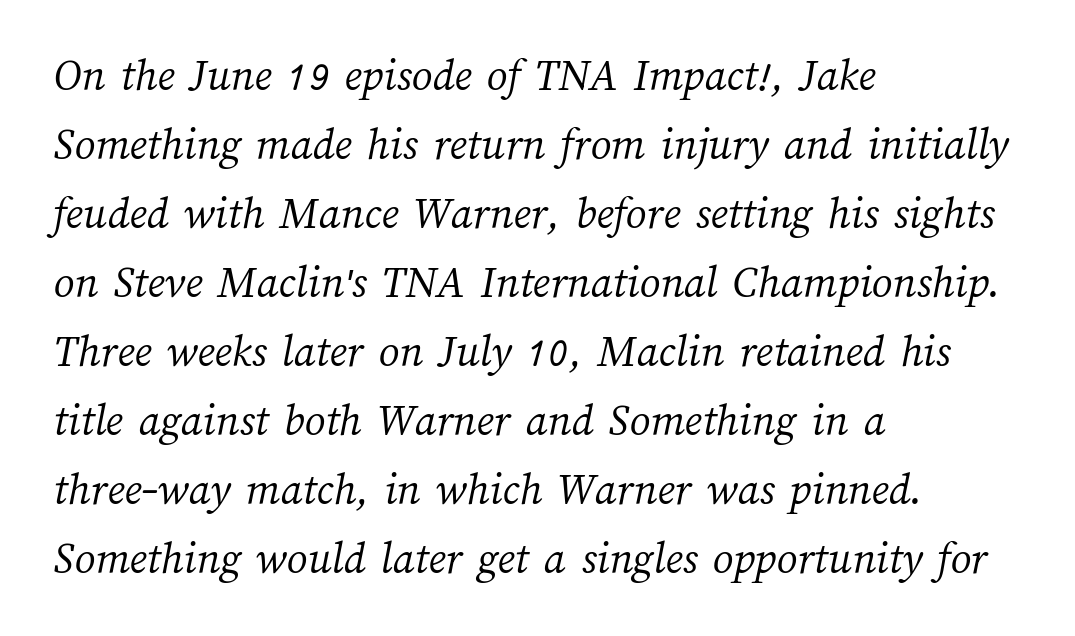
The image shows 46 px light type; set left-aligned, normal line spacing (1.5x), normal letter spacing, not underlined; medium stroke contrast and a medium x-height.
